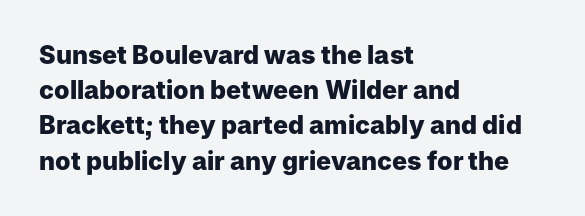
Here the glyphs are tracked normally, forming tight word shapes. Posture: upright roman. Plain, unruled lines of type. Leading matches the norm, producing a regular column.
